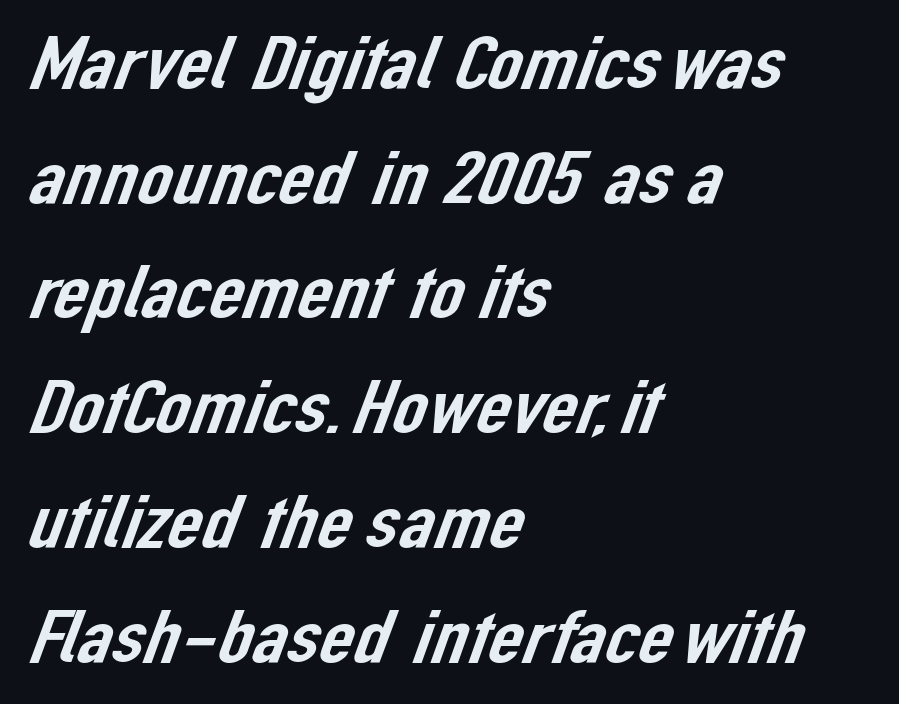
Q: Is the typeface a serif or a sans-serif typeface? A: Sans-serif.
Q: Is the text underlined? A: No.
Q: How is the paragraph aligned? A: Left-aligned.
Q: Is the spacing between letters normal or unusually wide? A: Normal.
Q: Is the spacing between lines tight, normal or loose? A: Normal.
Q: Width (condensed, normal, or wide)? A: Normal.
Q: Stroke contrast? A: Low.
Q: x-height? A: Medium.
Q: Monospaced? A: No.
